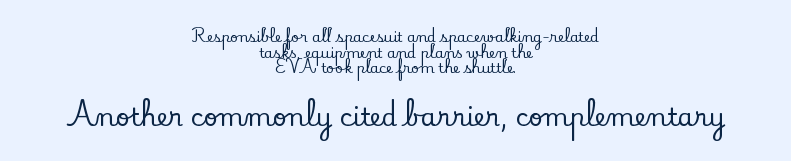
Q: Is the text italic (slanted)? A: No, it is upright.
Q: Is the text underlined? A: No.
Q: How is the paragraph aligned? A: Centered.
Q: Is the spacing between letters normal or unusually wide? A: Normal.
Q: Is the spacing between lines tight, normal or loose? A: Tight.
Q: Which block of text is set in a larger size, the first (top) or the second (bottom)? A: The second (bottom) one.
